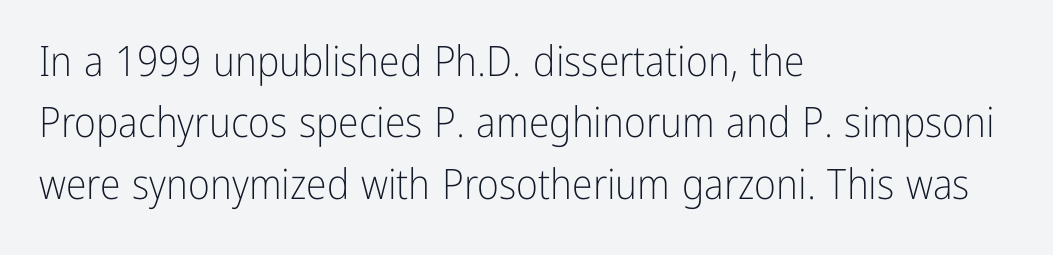
The image shows 42 px light, condensed sans-serif type, upright; set left-aligned, normal line spacing (1.46x), normal letter spacing, not underlined; low stroke contrast and a medium x-height.
